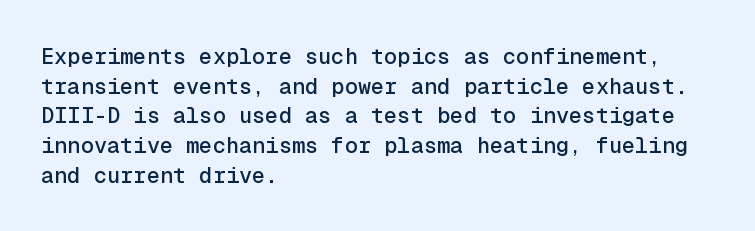
Q: Is the text italic (slanted)? A: No, it is upright.
Q: Is the text underlined? A: No.
Q: How is the paragraph aligned? A: Left-aligned.
Q: Is the spacing between letters normal or unusually wide? A: Normal.
Q: Is the spacing between lines tight, normal or loose? A: Normal.
